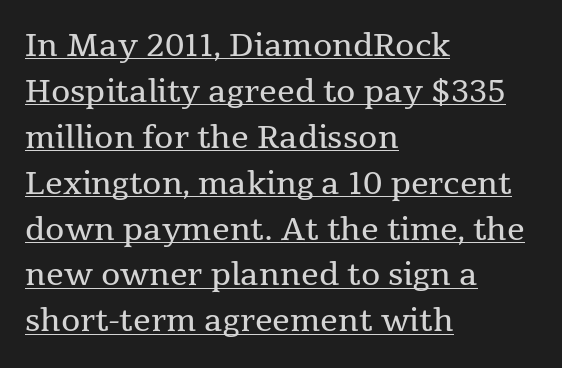
Q: Is the text bold? A: No.
Q: Is the text italic (slanted)? A: No, it is upright.
Q: Is the typeface a serif or a sans-serif typeface? A: Serif.
Q: Is the text underlined? A: Yes.
Q: How is the paragraph aligned? A: Left-aligned.
Q: Is the spacing between letters normal or unusually wide? A: Normal.
Q: Is the spacing between lines tight, normal or loose? A: Normal.
Q: Width (condensed, normal, or wide)? A: Normal.
Q: Stroke contrast? A: Medium.
Q: x-height? A: Medium.
Q: Monospaced? A: No.
